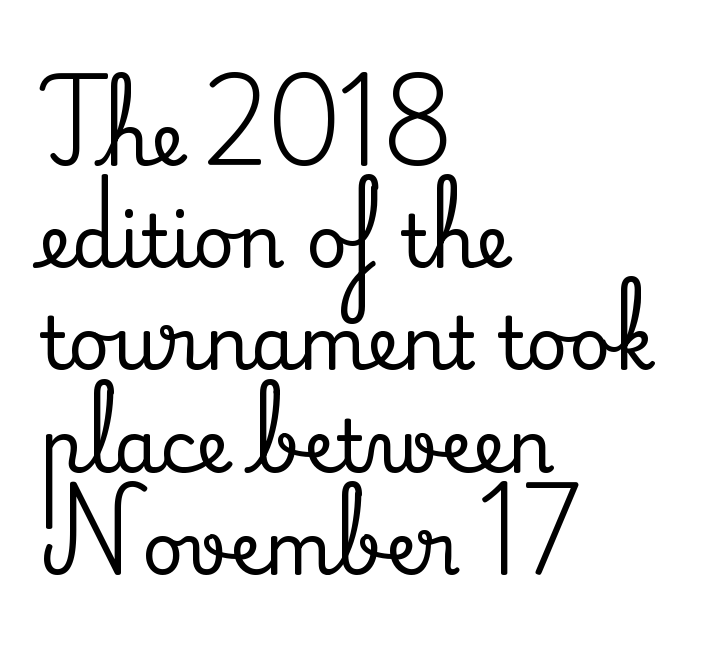
The image shows 72 px serif type, upright; set left-aligned, normal line spacing (1.42x), normal letter spacing, not underlined; medium stroke contrast and a small x-height.
